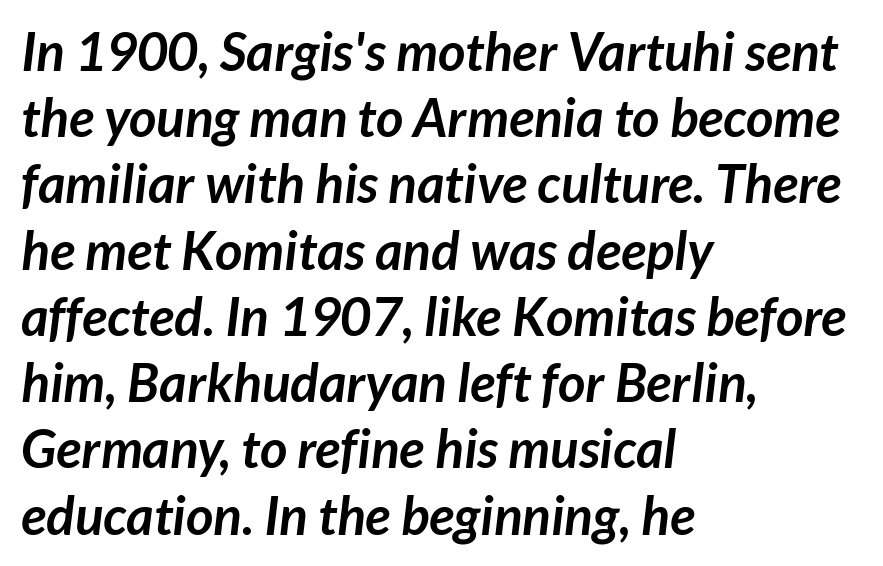
Q: Is the text bold? A: Yes.
Q: Is the typeface a serif or a sans-serif typeface? A: Sans-serif.
Q: Is the text underlined? A: No.
Q: How is the paragraph aligned? A: Left-aligned.
Q: Is the spacing between letters normal or unusually wide? A: Normal.
Q: Is the spacing between lines tight, normal or loose? A: Normal.
Q: Width (condensed, normal, or wide)? A: Normal.
Q: Stroke contrast? A: Low.
Q: x-height? A: Medium.
Q: Monospaced? A: No.
